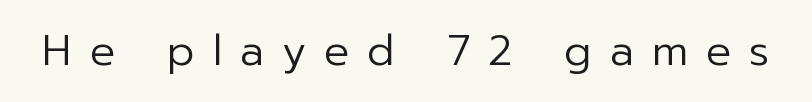
No letter is thick-stroked: the sample isn't bold. Characters remain perfectly vertical along every line. Looks like regular typesetting: each glyph gets only the width it needs. Regarding serifs, this sample does without them. Descenders hang freely into open space.
